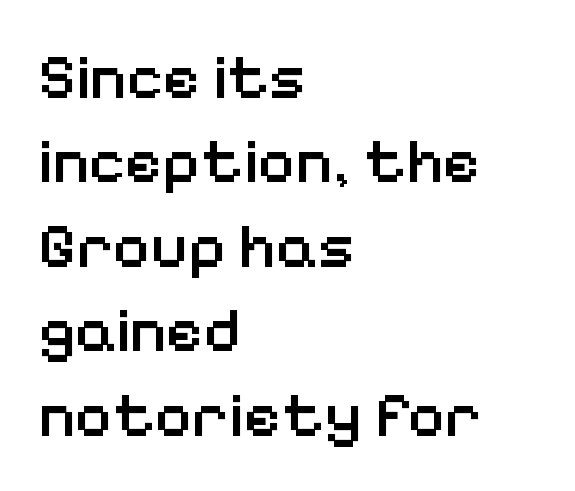
Q: Is the text bold? A: Semi-bold.
Q: Is the text italic (slanted)? A: No, it is upright.
Q: Is the typeface a serif or a sans-serif typeface? A: Sans-serif.
Q: Is the text underlined? A: No.
Q: How is the paragraph aligned? A: Left-aligned.
Q: Is the spacing between letters normal or unusually wide? A: Normal.
Q: Is the spacing between lines tight, normal or loose? A: Normal.
Q: Width (condensed, normal, or wide)? A: Normal.
Q: Stroke contrast? A: Low.
Q: x-height? A: Medium.
Q: Monospaced? A: No.
